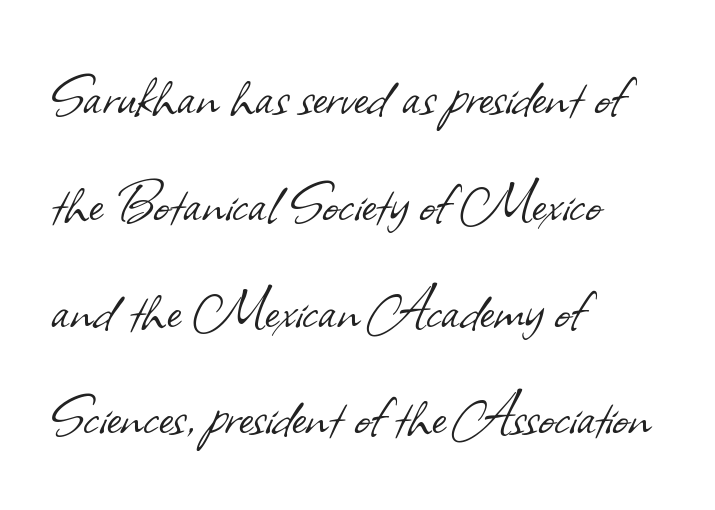
Tracking value appears to be zero — textbook default spacing. Here the designer chose a conventional face with non-uniform glyph widths. The face looks like a standard text weight, possibly lighter. Descenders are the only things crossing below the line.
